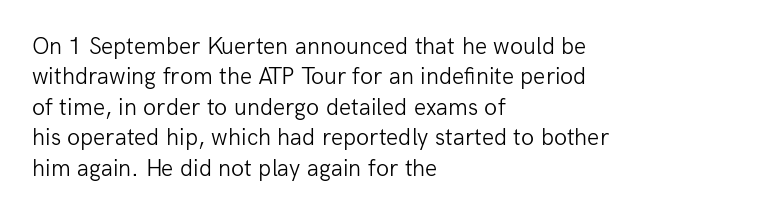
Q: Is the text bold? A: No.
Q: Is the text italic (slanted)? A: No, it is upright.
Q: Is the text underlined? A: No.
Q: How is the paragraph aligned? A: Left-aligned.
Q: Is the spacing between letters normal or unusually wide? A: Normal.
Q: Is the spacing between lines tight, normal or loose? A: Normal.
